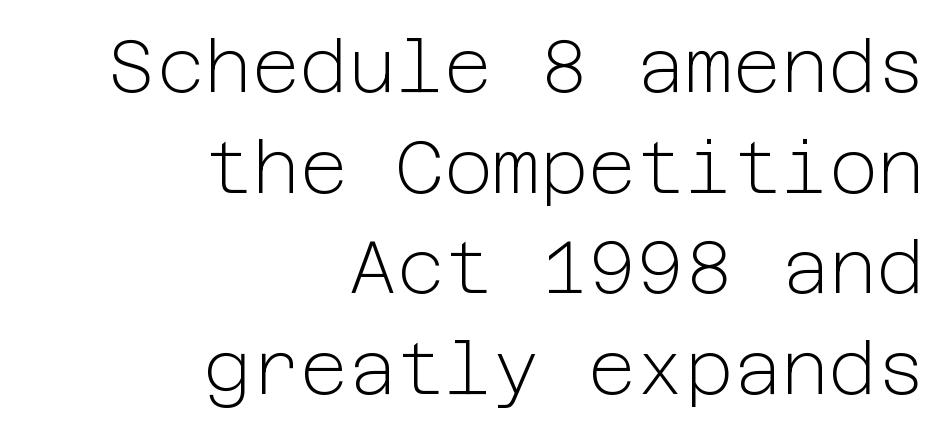
The image shows 74 px light sans-serif type, upright; set right-aligned, normal line spacing (1.36x), normal letter spacing, not underlined; low stroke contrast and a medium x-height.
